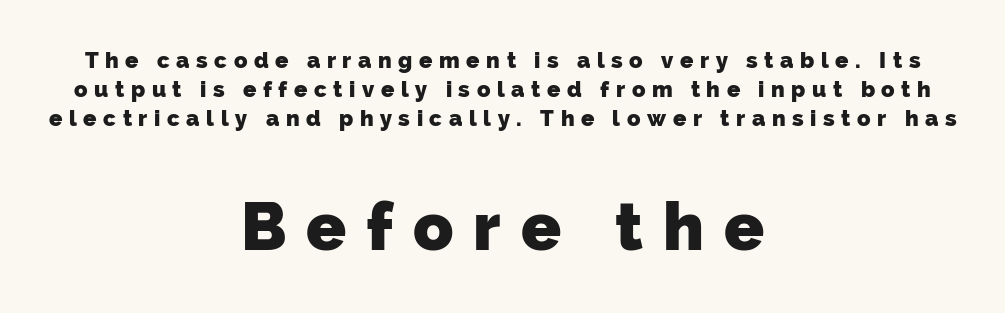
{"serif": "no", "bold": "yes", "weight": "heavy", "width": "normal", "stroke_contrast": "low", "x_height": "medium", "monospaced": "no", "underline": "no", "align": "center", "line_spacing": "normal", "line_spacing_ratio": 1.32, "letter_spacing": "wide", "letter_spacing_em": 0.3, "larger_block": "second", "size_ratio": 3.0, "glyph_px": 66}
